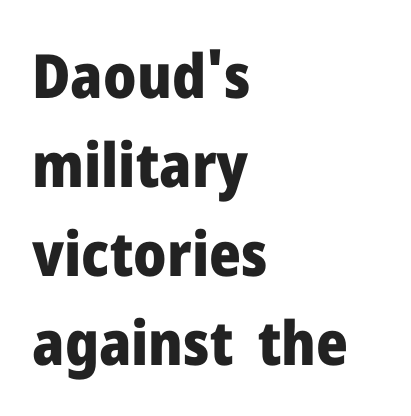
{"serif": "no", "italic": "no", "bold": "yes", "weight": "heavy", "width": "normal", "stroke_contrast": "low", "x_height": "medium", "monospaced": "no", "underline": "no", "align": "left", "line_spacing": "normal", "line_spacing_ratio": 1.46, "letter_spacing": "normal", "letter_spacing_em": 0.0, "glyph_px": 61}
